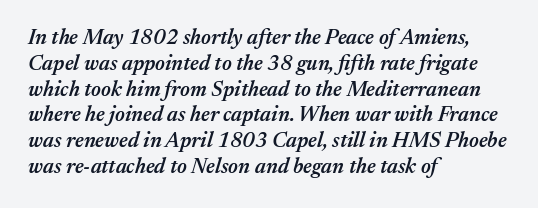
Q: Is the text bold? A: Semi-bold.
Q: Is the text italic (slanted)? A: Yes, it leans right by about 17 degrees.
Q: Is the text underlined? A: No.
Q: How is the paragraph aligned? A: Left-aligned.
Q: Is the spacing between letters normal or unusually wide? A: Normal.
